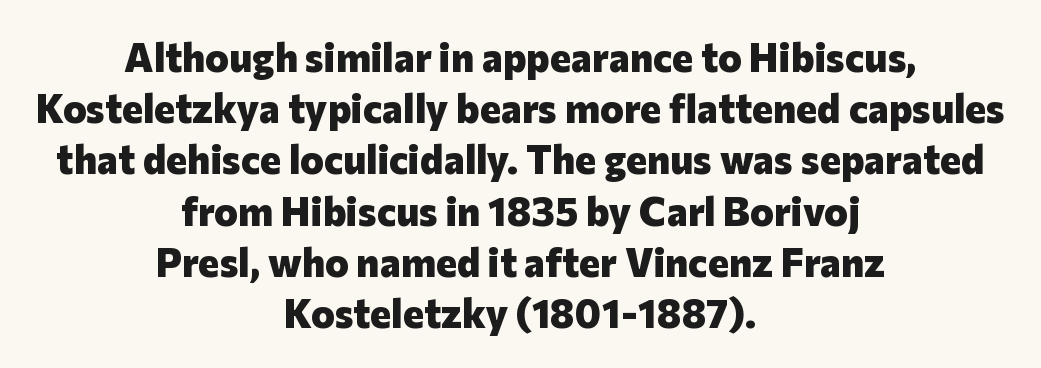
How would I describe the line gaps? Plain and ordinary. These lines are rendered in a variable-pitch font. Ordinary non-slanted type is in use. Each line is balanced around a shared central axis.
